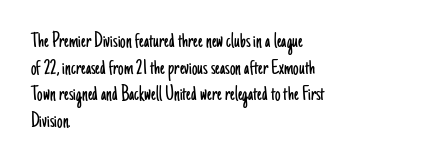
Q: Is the text bold? A: No.
Q: Is the text italic (slanted)? A: No, it is upright.
Q: Is the text underlined? A: No.
Q: How is the paragraph aligned? A: Left-aligned.
Q: Is the spacing between letters normal or unusually wide? A: Normal.
